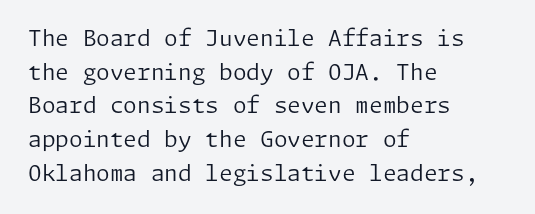
Unbolded letterforms with no extra heft. The letterforms sit shoulder to shoulder at normal distance. Line spacing here is normal. Glance below the letters and you will spot only blank space. Visually the block forms a straight wall on the left and a jagged coastline on the right.
